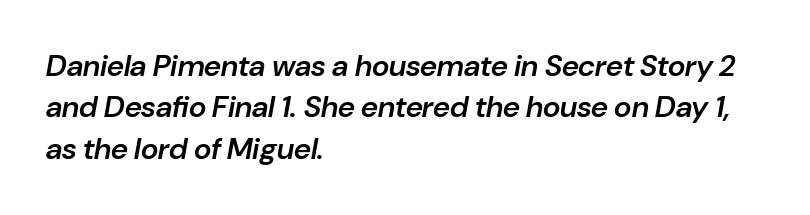
The image shows 30 px semibold type, italic (leaning right); set left-aligned, normal line spacing (1.38x), normal letter spacing, not underlined; low stroke contrast and a medium x-height.
